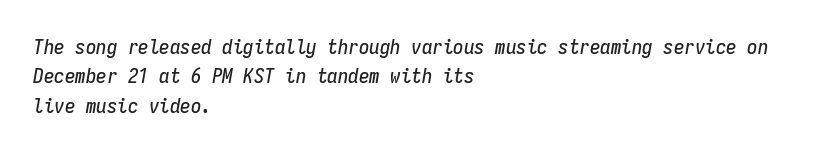
{"italic": "yes", "lean": "right", "slant_degrees": 9, "underline": "no", "align": "left", "line_spacing": "normal", "line_spacing_ratio": 1.4, "letter_spacing": "normal", "letter_spacing_em": 0.0, "glyph_px": 21}
